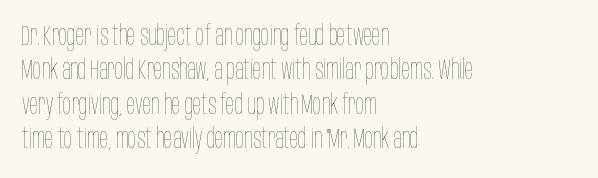
Q: Is the text bold? A: No.
Q: Is the text italic (slanted)? A: No, it is upright.
Q: Is the text underlined? A: No.
Q: How is the paragraph aligned? A: Left-aligned.
Q: Is the spacing between letters normal or unusually wide? A: Normal.
Q: Width (condensed, normal, or wide)? A: Condensed.
Q: Stroke contrast? A: Low.
Q: x-height? A: Large.
Q: Monospaced? A: No.
